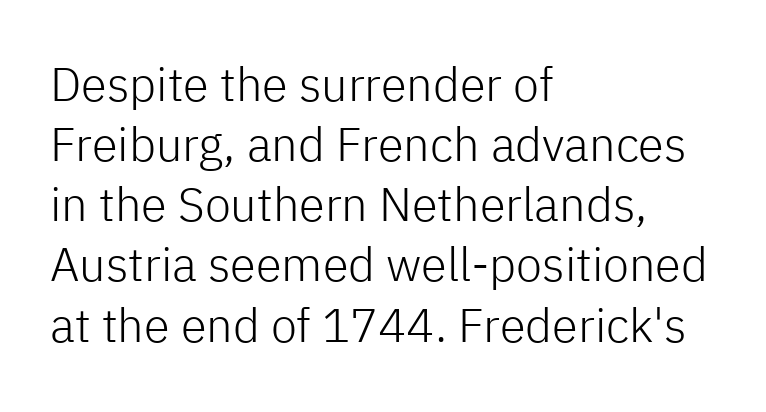
Q: Is the text bold? A: No.
Q: Is the text italic (slanted)? A: No, it is upright.
Q: Is the typeface a serif or a sans-serif typeface? A: Sans-serif.
Q: Is the text underlined? A: No.
Q: How is the paragraph aligned? A: Left-aligned.
Q: Is the spacing between letters normal or unusually wide? A: Normal.
Q: Is the spacing between lines tight, normal or loose? A: Normal.
Q: Width (condensed, normal, or wide)? A: Normal.
Q: Stroke contrast? A: Low.
Q: x-height? A: Medium.
Q: Monospaced? A: No.
